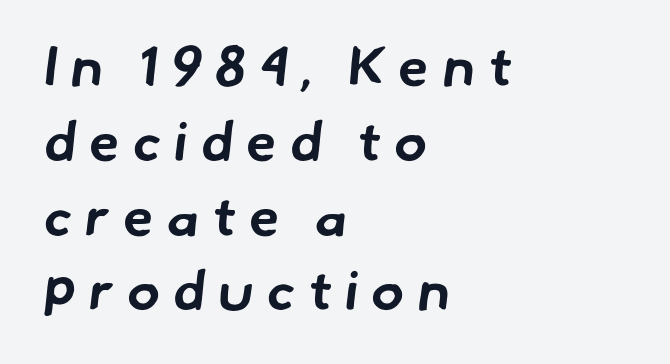
The area under the type is left untouched. In CSS terms this would be text-align: left. A typesetter would call this proportional, since set widths differ per character. Tracking value appears strongly positive — letters spread wide.
